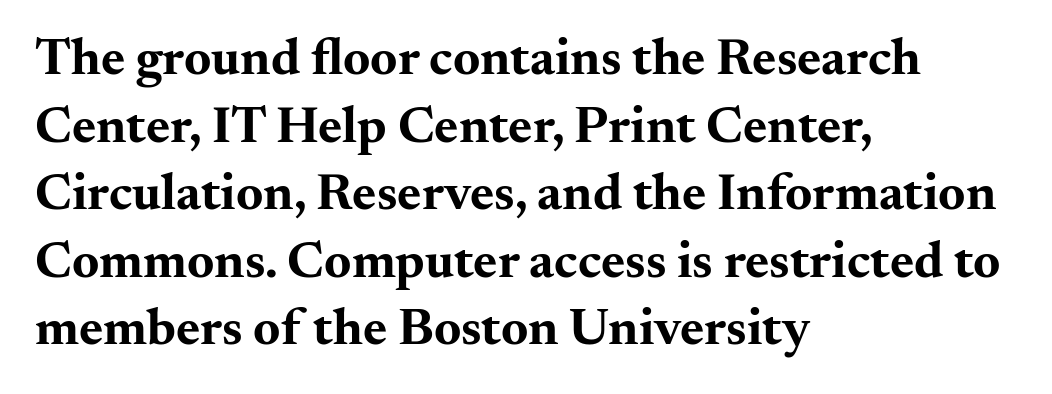
The image shows 52 px bold, wide serif type, upright; set left-aligned, normal line spacing (1.3x), normal letter spacing, not underlined; medium stroke contrast and a small x-height.
